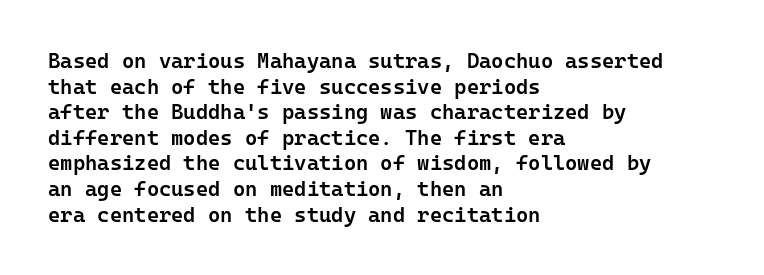
Q: Is the text bold? A: Semi-bold.
Q: Is the text italic (slanted)? A: No, it is upright.
Q: Is the text underlined? A: No.
Q: How is the paragraph aligned? A: Left-aligned.
Q: Is the spacing between letters normal or unusually wide? A: Normal.
